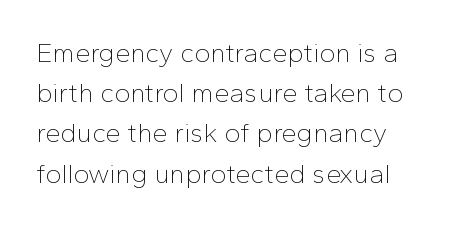
Q: Is the text bold? A: No.
Q: Is the text italic (slanted)? A: No, it is upright.
Q: Is the text underlined? A: No.
Q: Is the spacing between letters normal or unusually wide? A: Normal.
Q: Is the spacing between lines tight, normal or loose? A: Normal.
